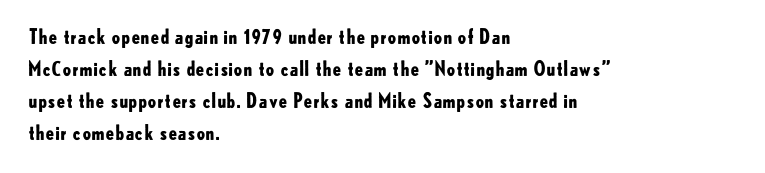
Q: Is the text bold? A: Yes.
Q: Is the text italic (slanted)? A: No, it is upright.
Q: Is the text underlined? A: No.
Q: How is the paragraph aligned? A: Left-aligned.
Q: Is the spacing between letters normal or unusually wide? A: Normal.
Q: Is the spacing between lines tight, normal or loose? A: Normal.
